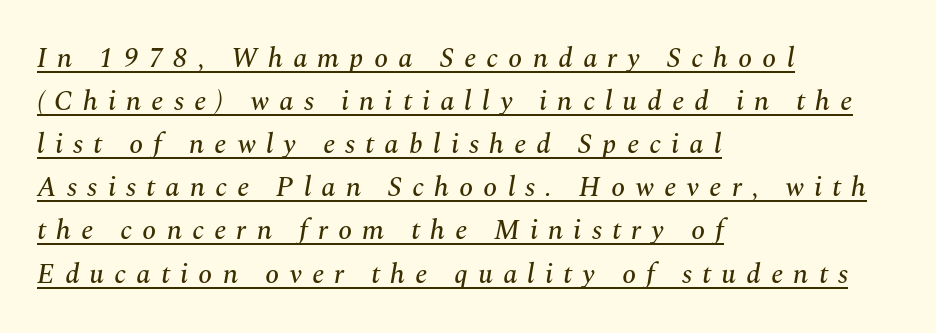
Does extra space separate the letters? Yes, quite a lot of it. Alignment: flush left. Note: serifs present on the glyphs. The rendering uses natural spacing where letterforms have individual widths. Summary of vertical rhythm: regular, with standard interline spacing.
